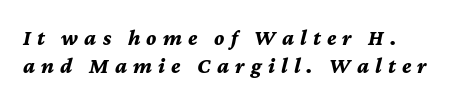
Q: Is the text bold? A: Yes.
Q: Is the text italic (slanted)? A: Yes, it leans right by about 12 degrees.
Q: Is the text underlined? A: No.
Q: How is the paragraph aligned? A: Left-aligned.
Q: Is the spacing between letters normal or unusually wide? A: Unusually wide.
Q: Is the spacing between lines tight, normal or loose? A: Normal.
